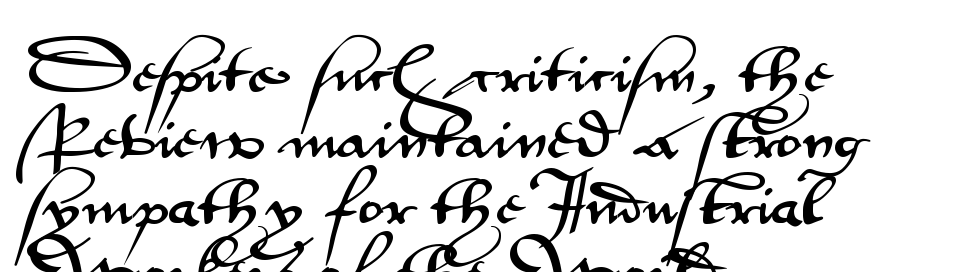
Type without underlining. Is this a fixed-width face? No — the glyphs have proportional, varying widths. Notice how the passage keeps a crisp vertical edge on the left only. Nobody touched the tracking dial on this one.
